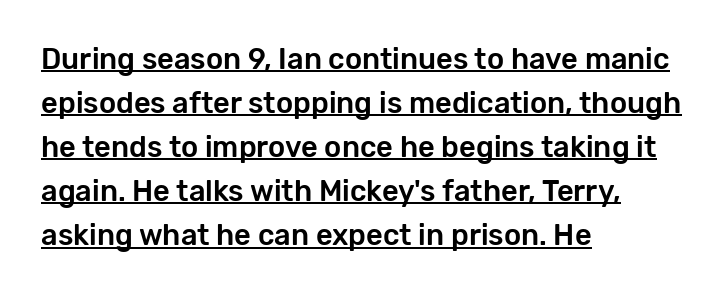
Designer's note — italics off, roman on. Character widths vary here, with narrow letters taking less room than wide ones. The glyphs in this specimen are sans serif. This is underlined copy, the kind a proofreader might mark for attention. Default kerning and tracking; the words read as compact shapes. These lines sit exactly where default settings would place them.
